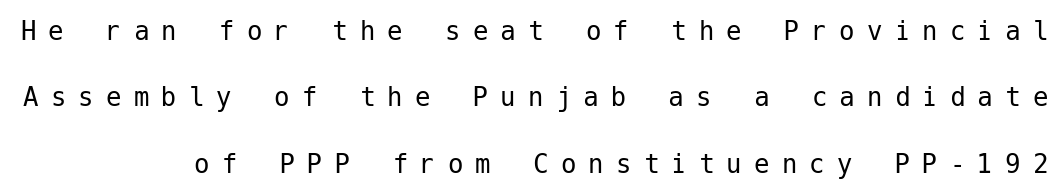
Each row of text sits above clean, open space. Compared with typical paragraphs, the rows here are farther apart. The font's upright variant was chosen for this text. Bold? No — there's no thickening of the strokes. I'd call this a sans setting — the letters go barefoot.
